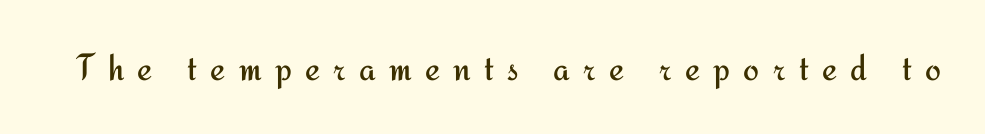
Q: Is the text bold? A: No.
Q: Is the text italic (slanted)? A: No, it is upright.
Q: Is the typeface a serif or a sans-serif typeface? A: Sans-serif.
Q: Is the text underlined? A: No.
Q: Is the spacing between letters normal or unusually wide? A: Unusually wide.
Q: Width (condensed, normal, or wide)? A: Normal.
Q: Stroke contrast? A: Medium.
Q: x-height? A: Small.
Q: Monospaced? A: No.
